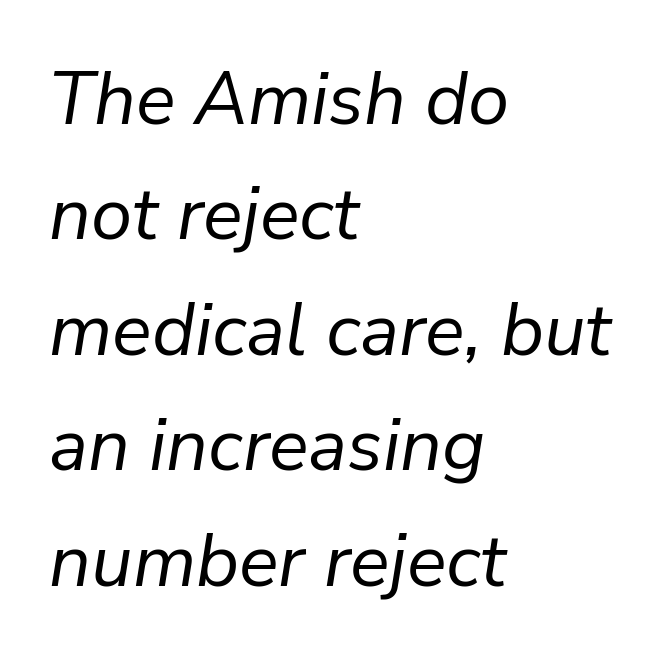
The image shows 74 px regular-weight type, italic (leaning right); set left-aligned, normal line spacing (1.56x), normal letter spacing, not underlined; low stroke contrast and a medium x-height.
